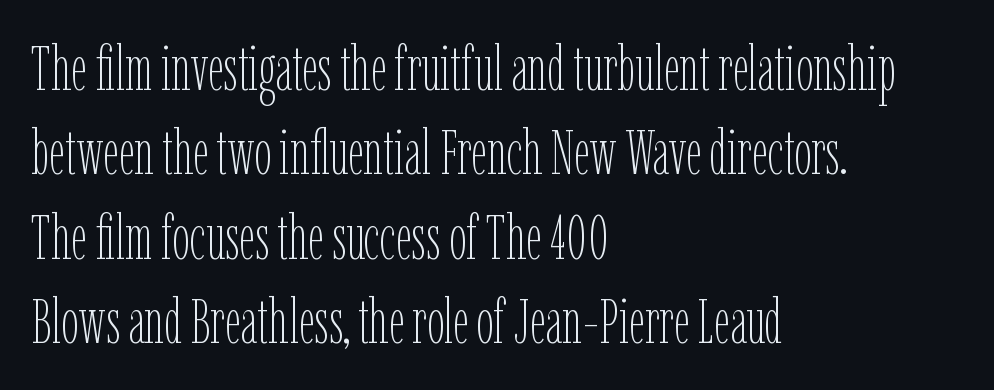
Q: Is the text bold? A: No.
Q: Is the text italic (slanted)? A: No, it is upright.
Q: Is the text underlined? A: No.
Q: How is the paragraph aligned? A: Left-aligned.
Q: Is the spacing between letters normal or unusually wide? A: Normal.
Q: Is the spacing between lines tight, normal or loose? A: Normal.
Q: Width (condensed, normal, or wide)? A: Condensed.
Q: Stroke contrast? A: Low.
Q: x-height? A: Medium.
Q: Monospaced? A: No.
